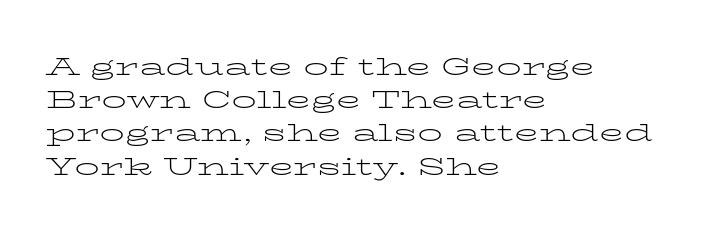
{"italic": "no", "bold": "no", "underline": "no", "align": "left", "line_spacing": "normal", "line_spacing_ratio": 1.33, "letter_spacing": "normal", "letter_spacing_em": 0.0, "glyph_px": 25}
